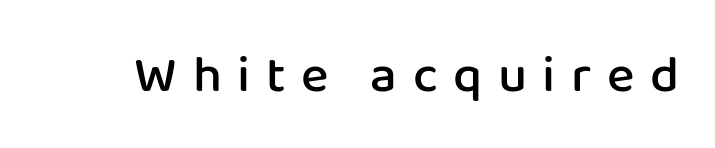
The image shows 52 px semibold sans-serif type, upright; set unusually wide letter spacing (+0.3 em), not underlined; low stroke contrast and a medium x-height.
